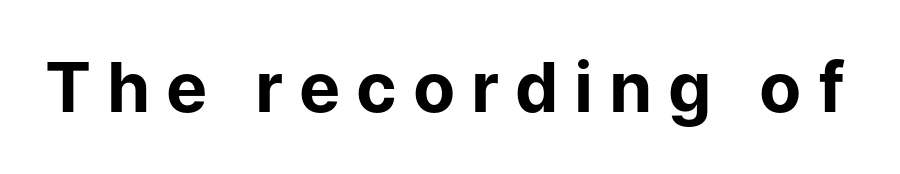
Clear beneath every line of the passage. Here the designer chose a conventional face with non-uniform glyph widths. The typesetting leans heavy: a genuine bold. The text was rendered using a sans face with plain stroke endings. A typesetter would mark this as roman, not italic. The letterforms stand isolated, each surrounded by extra space.
